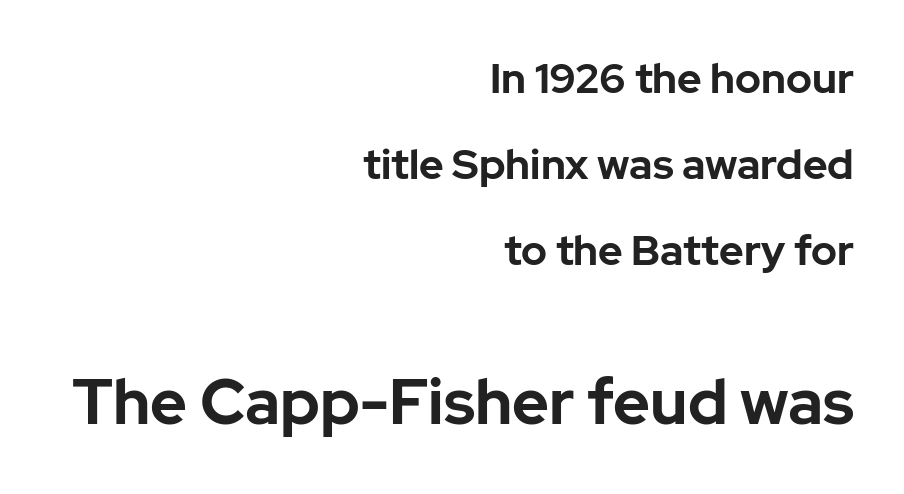
The image shows 63 px bold sans-serif type, upright; set right-aligned, loose line spacing (2.05x), normal letter spacing, not underlined; the second (bottom) block is 1.5x larger; low stroke contrast and a medium x-height.
